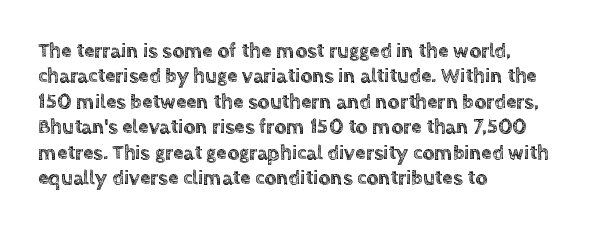
Q: Is the text italic (slanted)? A: No, it is upright.
Q: Is the text underlined? A: No.
Q: How is the paragraph aligned? A: Left-aligned.
Q: Is the spacing between letters normal or unusually wide? A: Normal.
